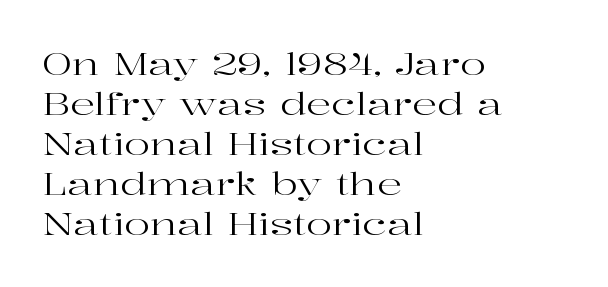
Q: Is the text bold? A: No.
Q: Is the text italic (slanted)? A: No, it is upright.
Q: Is the typeface a serif or a sans-serif typeface? A: Serif.
Q: Is the text underlined? A: No.
Q: How is the paragraph aligned? A: Left-aligned.
Q: Is the spacing between letters normal or unusually wide? A: Normal.
Q: Is the spacing between lines tight, normal or loose? A: Normal.
Q: Width (condensed, normal, or wide)? A: Wide.
Q: Stroke contrast? A: High.
Q: x-height? A: Medium.
Q: Monospaced? A: No.
